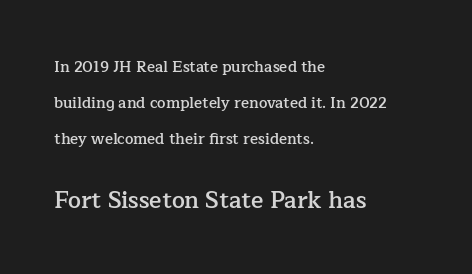
The space between consecutive lines is lavish. Upright lettering throughout. Each word holds together tightly as a unit, with standard inter-letter gaps. Letters rest on an invisible, unmarked baseline. Is the type bold? Partly — it's a semibold, heavier than regular but not fully bold.
